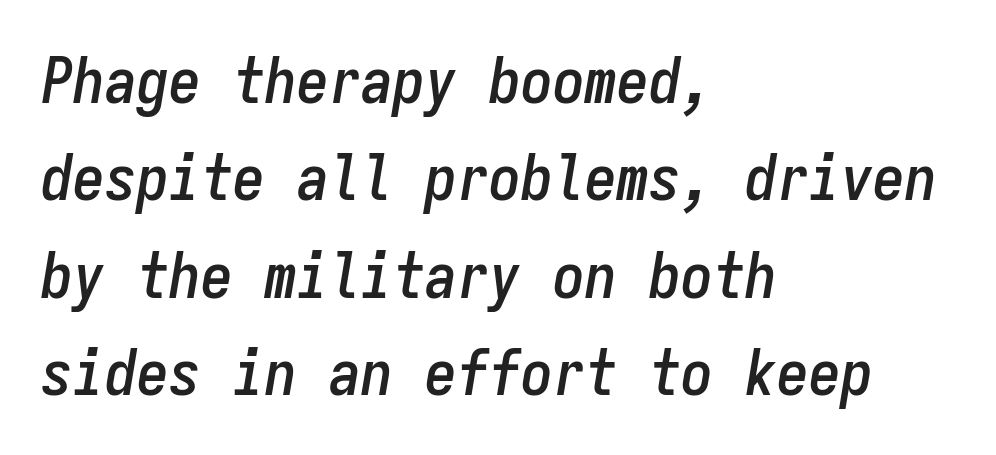
Descenders hang freely into open space. Monospaced: the letters line up in strict vertical columns. The horizontal fit of the characters is conventional and even. Horizontally, the lines are justified to the leading edge only. Every character sits at an angle, as italics do. These lines sit exactly where default settings would place them.
